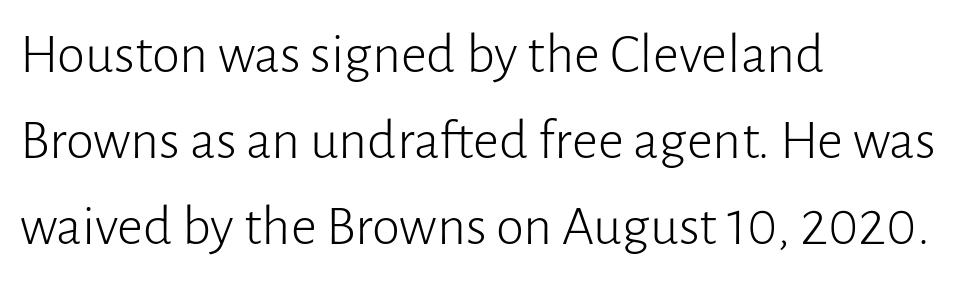
{"serif": "no", "italic": "no", "bold": "no", "weight": "light", "width": "normal", "stroke_contrast": "low", "x_height": "medium", "monospaced": "no", "underline": "no", "align": "left", "line_spacing": "normal", "line_spacing_ratio": 1.51, "letter_spacing": "normal", "letter_spacing_em": 0.0, "glyph_px": 57}
